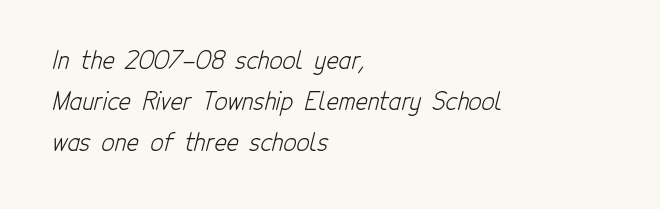
{"bold": "no", "underline": "no", "align": "left", "line_spacing_ratio": 1.79, "letter_spacing": "normal", "letter_spacing_em": 0.0, "glyph_px": 23}
